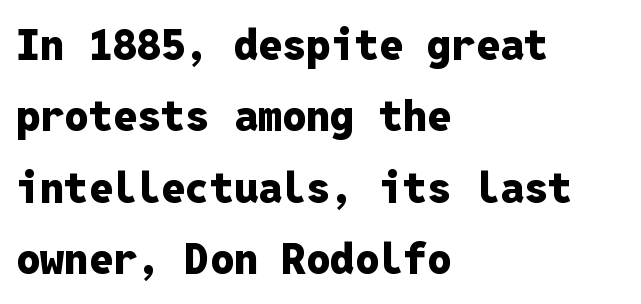
{"serif": "no", "italic": "no", "bold": "yes", "weight": "heavy", "width": "normal", "stroke_contrast": "low", "x_height": "medium", "monospaced": "yes", "underline": "no", "align": "left", "line_spacing": "normal", "line_spacing_ratio": 1.66, "letter_spacing": "normal", "letter_spacing_em": 0.0, "glyph_px": 43}
